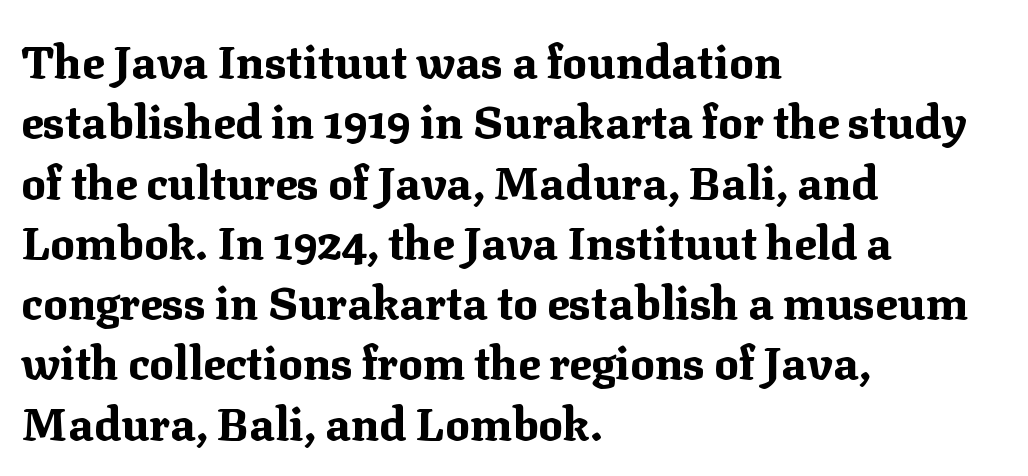
The image shows 46 px bold serif type, upright; set left-aligned, normal line spacing (1.31x), normal letter spacing, not underlined; medium stroke contrast and a medium x-height.
